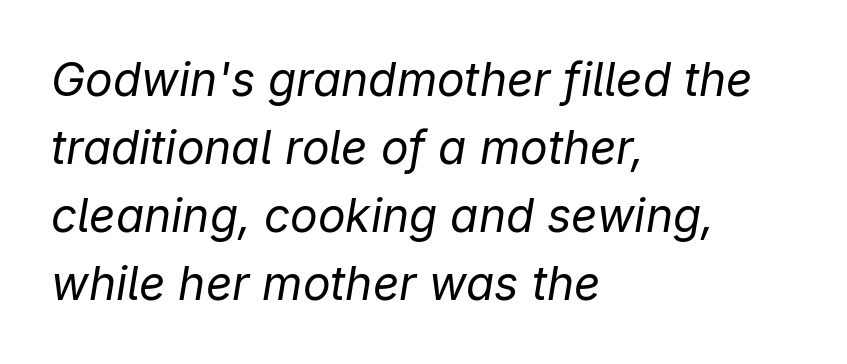
The image shows 46 px regular-weight type, italic (leaning right); set left-aligned, normal line spacing (1.48x), normal letter spacing, not underlined; low stroke contrast and a medium x-height.
